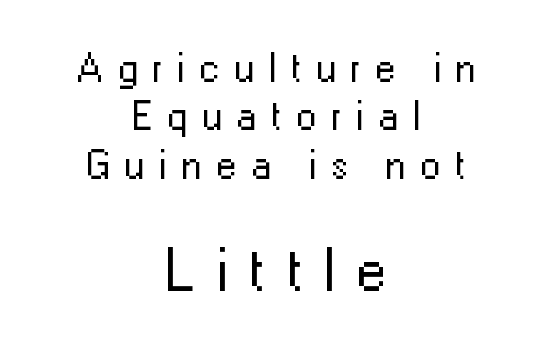
{"serif": "no", "italic": "no", "bold": "no", "weight": "regular", "width": "normal", "stroke_contrast": "low", "x_height": "medium", "monospaced": "no", "underline": "no", "align": "center", "line_spacing_ratio": 1.18, "letter_spacing": "wide", "letter_spacing_em": 0.35, "larger_block": "second", "size_ratio": 1.49, "glyph_px": 61}
